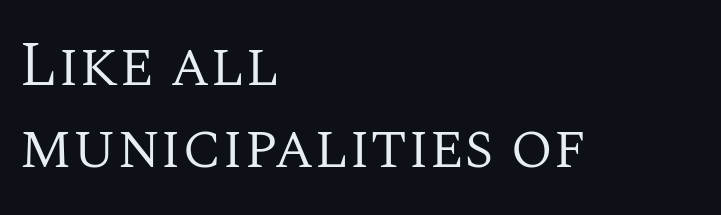
Q: Is the text bold? A: No.
Q: Is the text italic (slanted)? A: No, it is upright.
Q: Is the typeface a serif or a sans-serif typeface? A: Serif.
Q: Is the text underlined? A: No.
Q: How is the paragraph aligned? A: Left-aligned.
Q: Is the spacing between letters normal or unusually wide? A: Normal.
Q: Is the spacing between lines tight, normal or loose? A: Normal.
Q: Width (condensed, normal, or wide)? A: Normal.
Q: Stroke contrast? A: Medium.
Q: x-height? A: Large.
Q: Monospaced? A: No.
